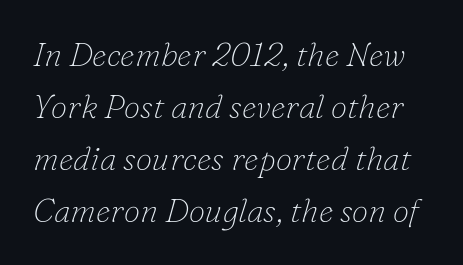
{"serif": "yes", "italic": "yes", "lean": "right", "slant_degrees": 16, "bold": "no", "weight": "thin", "width": "normal", "stroke_contrast": "low", "x_height": "small", "monospaced": "no", "underline": "no", "line_spacing": "normal", "line_spacing_ratio": 1.58, "letter_spacing": "normal", "letter_spacing_em": 0.0, "glyph_px": 33}
